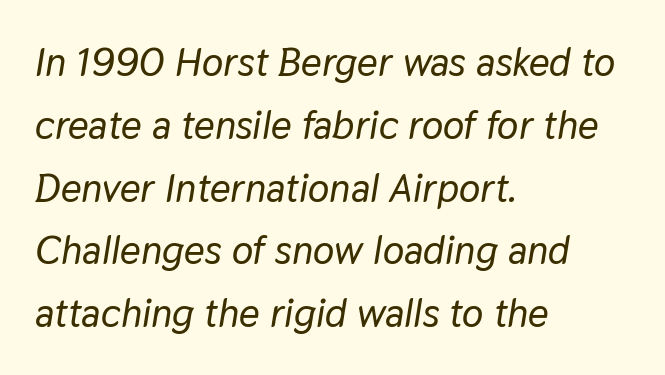
Q: Is the text italic (slanted)? A: Yes, it leans right by about 9 degrees.
Q: Is the text underlined? A: No.
Q: How is the paragraph aligned? A: Left-aligned.
Q: Is the spacing between letters normal or unusually wide? A: Normal.
Q: Is the spacing between lines tight, normal or loose? A: Normal.
Q: Width (condensed, normal, or wide)? A: Normal.
Q: Stroke contrast? A: Low.
Q: x-height? A: Medium.
Q: Monospaced? A: No.
